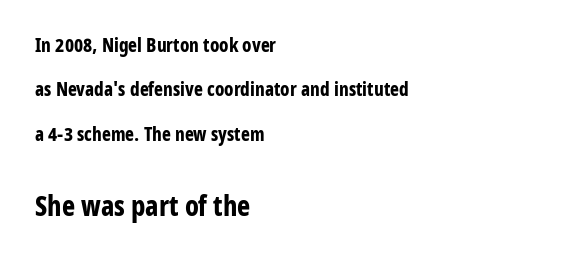
The face used here has the dense, thick strokes of a bold. Standard letterfit; no display-style spreading of the glyphs. Larger block? The one below; the one above is distinctly smaller. If you drew a line through each stem, it would be perfectly vertical. These lines are rendered in a variable-pitch font. A bare baseline throughout the passage.
